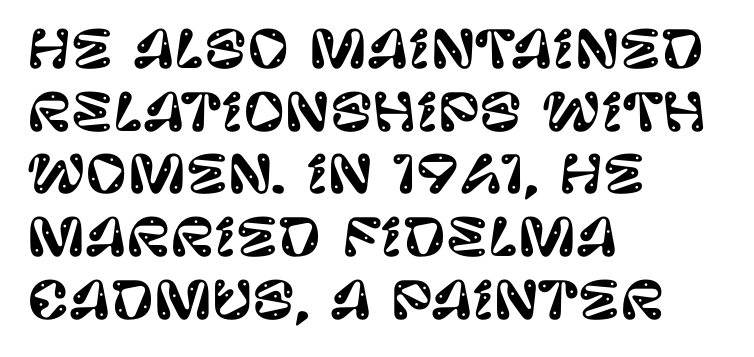
The image shows 51 px sans-serif type; set left-aligned, line spacing 1.23x, normal letter spacing, not underlined; low stroke contrast and a large x-height.
